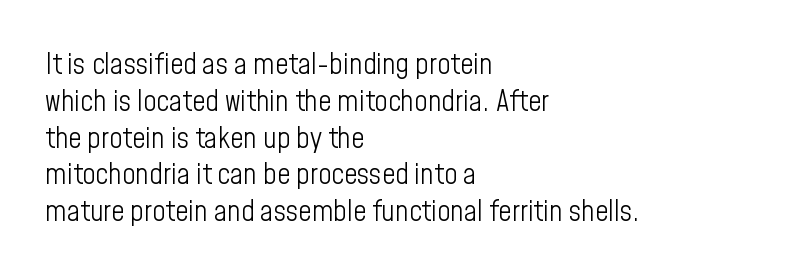
Q: Is the text bold? A: No.
Q: Is the text italic (slanted)? A: No, it is upright.
Q: Is the typeface a serif or a sans-serif typeface? A: Sans-serif.
Q: Is the text underlined? A: No.
Q: How is the paragraph aligned? A: Left-aligned.
Q: Is the spacing between letters normal or unusually wide? A: Normal.
Q: Is the spacing between lines tight, normal or loose? A: Normal.
Q: Width (condensed, normal, or wide)? A: Condensed.
Q: Stroke contrast? A: Low.
Q: x-height? A: Medium.
Q: Monospaced? A: No.
